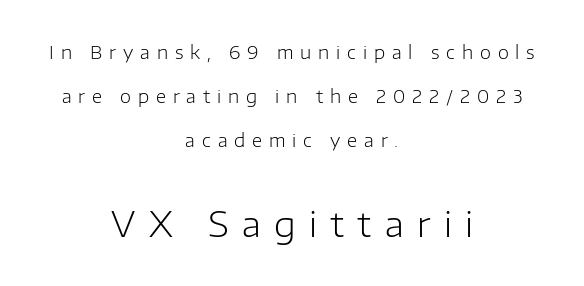
{"serif": "no", "italic": "no", "bold": "no", "weight": "light", "width": "normal", "stroke_contrast": "low", "x_height": "medium", "monospaced": "no", "underline": "no", "align": "center", "line_spacing": "loose", "line_spacing_ratio": 2.45, "letter_spacing": "wide", "letter_spacing_em": 0.38, "larger_block": "second", "size_ratio": 1.94, "glyph_px": 35}
